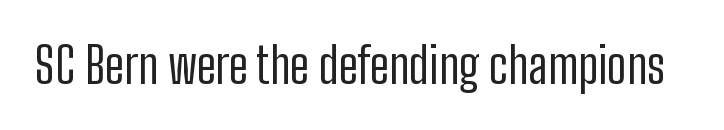
Typographically, this falls in the sans-serif category. Posture: vertical. You could not count columns in this text — the font is proportionally spaced. This rendering features lettering with no underline. The cut favours lightness, reaching ordinary text weight at its darkest. Standard letterfit; no display-style spreading of the glyphs.
